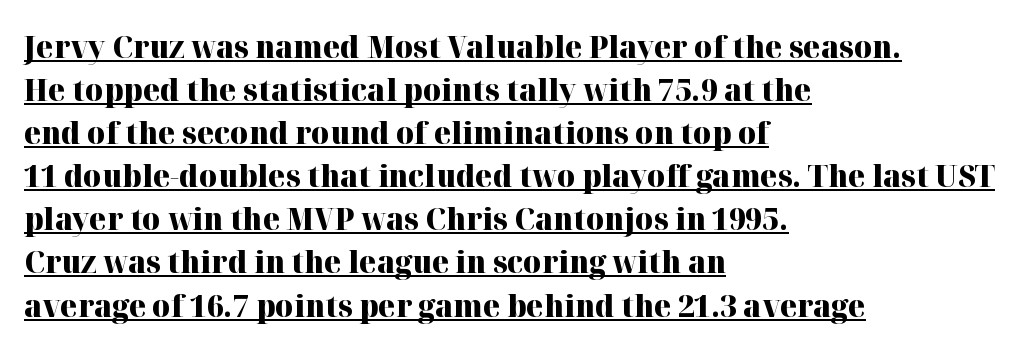
Vertically, the passage feels balanced, rows spaced as you'd expect. Notice how a bar underscores the lettering throughout. Each letter keeps its own natural width here, so spacing adapts to shape. Its strokes are broad and dark, the hallmark of bold type.
